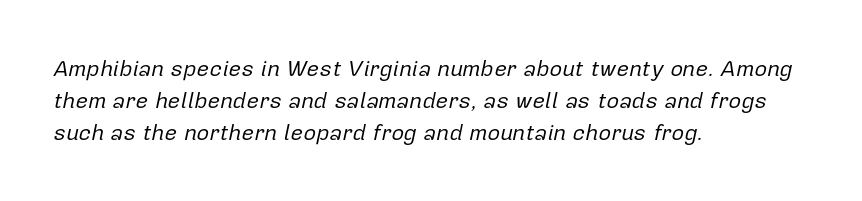
The image shows 22 px text type, italic (leaning right); set left-aligned, normal line spacing (1.46x), normal letter spacing, not underlined.
